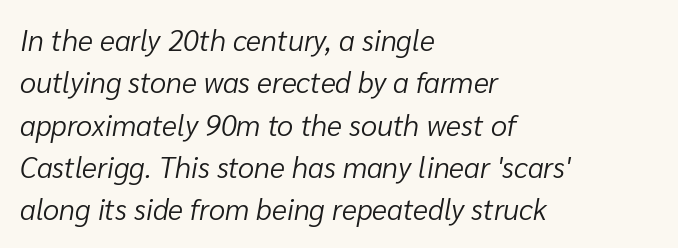
The image shows 29 px light type, italic (leaning right); set left-aligned, normal line spacing (1.46x), normal letter spacing, not underlined; low stroke contrast and a medium x-height.
